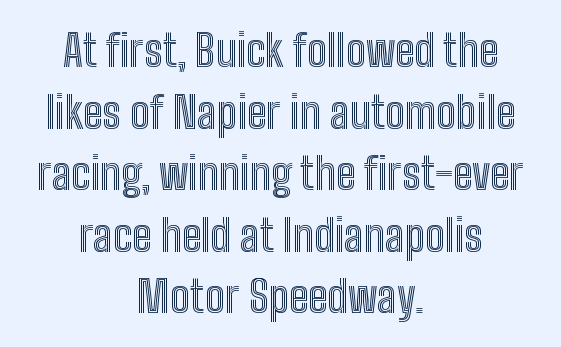
{"italic": "no", "width": "condensed", "x_height": "medium", "monospaced": "no", "underline": "no", "align": "center", "line_spacing": "normal", "line_spacing_ratio": 1.4, "letter_spacing": "normal", "letter_spacing_em": 0.0, "glyph_px": 44}
